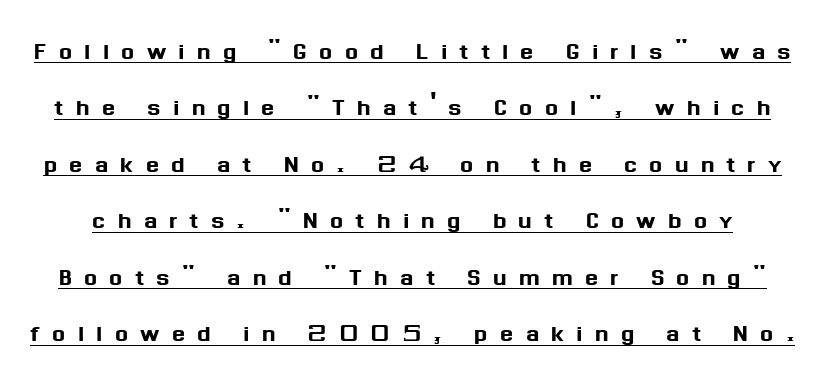
Q: Is the text italic (slanted)? A: No, it is upright.
Q: Is the typeface a serif or a sans-serif typeface? A: Sans-serif.
Q: Is the text underlined? A: Yes.
Q: Is the spacing between letters normal or unusually wide? A: Unusually wide.
Q: Width (condensed, normal, or wide)? A: Normal.
Q: Stroke contrast? A: Medium.
Q: x-height? A: Medium.
Q: Monospaced? A: No.
